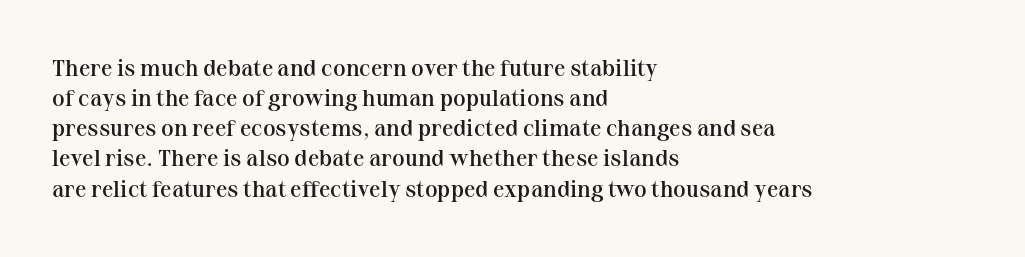
Q: Is the text bold? A: Semi-bold.
Q: Is the text italic (slanted)? A: No, it is upright.
Q: Is the text underlined? A: No.
Q: How is the paragraph aligned? A: Left-aligned.
Q: Is the spacing between letters normal or unusually wide? A: Normal.
Q: Is the spacing between lines tight, normal or loose? A: Normal.
